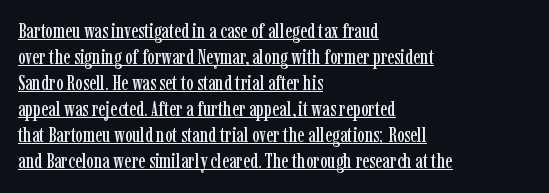
The image shows 21 px text type, upright; set left-aligned, line spacing 1.24x, normal letter spacing, underlined.
